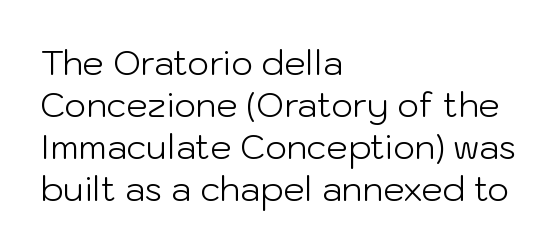
Q: Is the text bold? A: No.
Q: Is the text italic (slanted)? A: No, it is upright.
Q: Is the typeface a serif or a sans-serif typeface? A: Sans-serif.
Q: Is the text underlined? A: No.
Q: How is the paragraph aligned? A: Left-aligned.
Q: Is the spacing between letters normal or unusually wide? A: Normal.
Q: Width (condensed, normal, or wide)? A: Normal.
Q: Stroke contrast? A: Low.
Q: x-height? A: Medium.
Q: Monospaced? A: No.
